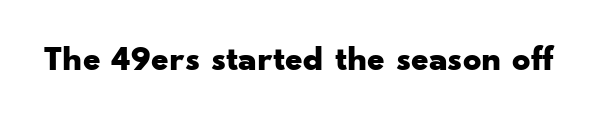
The image shows 36 px bold, wide sans-serif type, upright; set normal letter spacing, not underlined; low stroke contrast and a small x-height.
